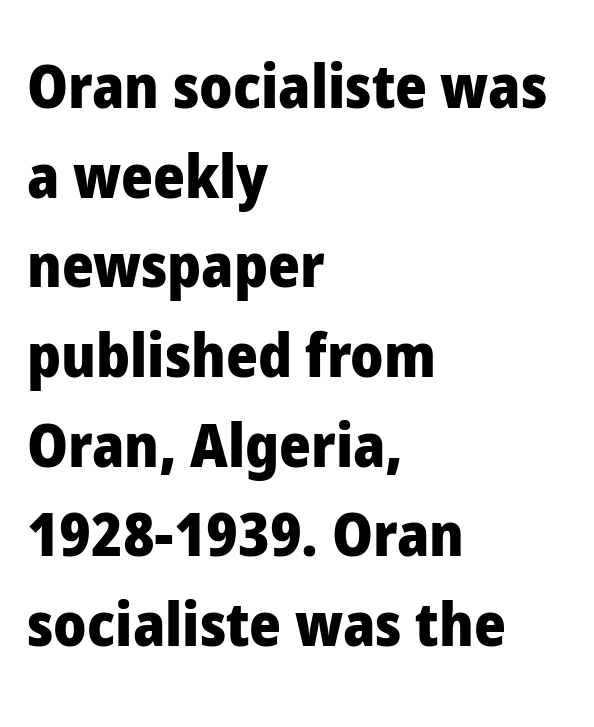
Q: Is the text bold? A: Yes.
Q: Is the text italic (slanted)? A: No, it is upright.
Q: Is the typeface a serif or a sans-serif typeface? A: Sans-serif.
Q: Is the text underlined? A: No.
Q: How is the paragraph aligned? A: Left-aligned.
Q: Is the spacing between letters normal or unusually wide? A: Normal.
Q: Is the spacing between lines tight, normal or loose? A: Normal.
Q: Width (condensed, normal, or wide)? A: Normal.
Q: Stroke contrast? A: Low.
Q: x-height? A: Medium.
Q: Monospaced? A: No.
